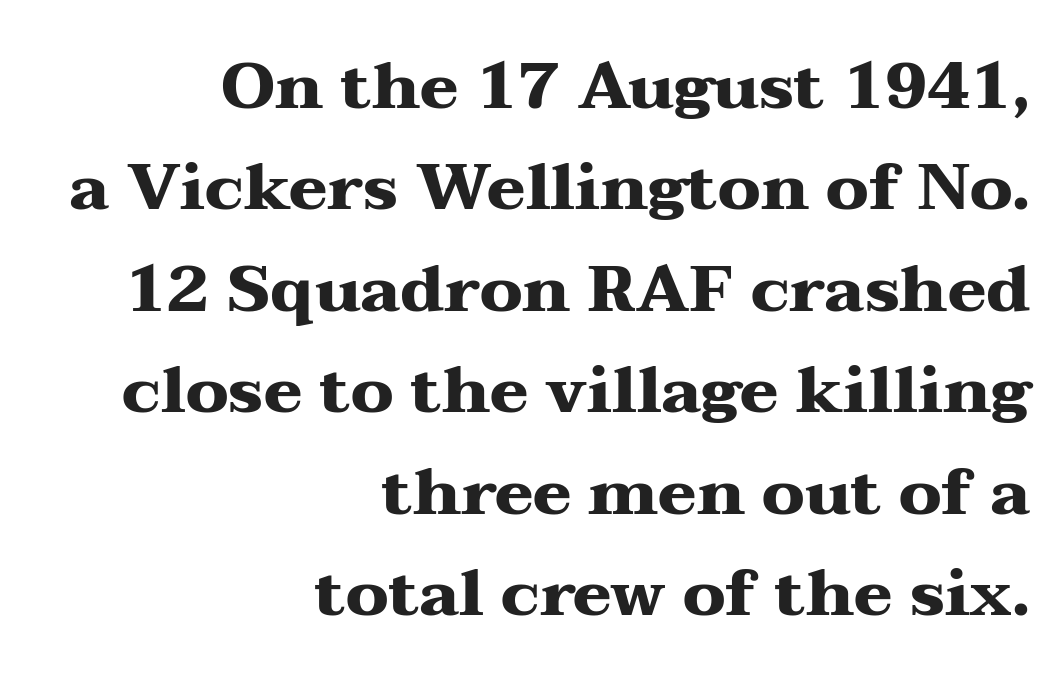
Reading down the column, the eye jumps a familiar distance to each next line. The zone under the glyphs is completely vacant. The passage shown is emphatically bold. The letters stand straight up with perfectly vertical stems.
